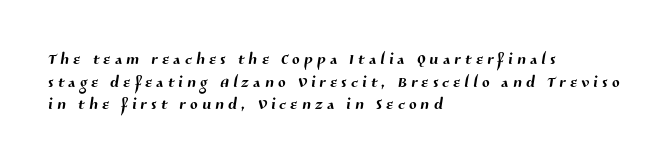
Q: Is the text underlined? A: No.
Q: How is the paragraph aligned? A: Left-aligned.
Q: Is the spacing between letters normal or unusually wide? A: Unusually wide.
Q: Is the spacing between lines tight, normal or loose? A: Tight.
